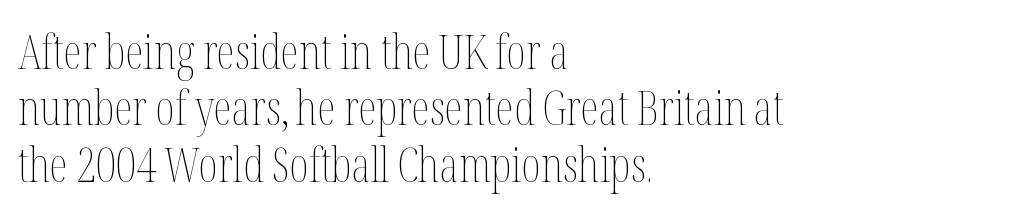
Character widths vary here, with narrow letters taking less room than wide ones. Bold? No — there's no thickening of the strokes. The ragged edge is on the right, which tells us the setting is flush left. The line texture is even and compact thanks to regular tracking. This rendering features lettering with no underline. Notice how the stems are strictly vertical — no italics here.
